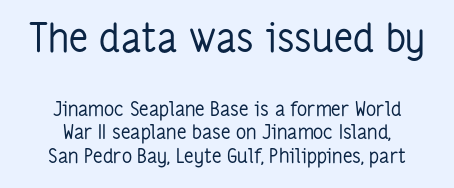
Q: Is the text bold? A: No.
Q: Is the text italic (slanted)? A: No, it is upright.
Q: Is the typeface a serif or a sans-serif typeface? A: Sans-serif.
Q: Is the text underlined? A: No.
Q: How is the paragraph aligned? A: Centered.
Q: Is the spacing between letters normal or unusually wide? A: Normal.
Q: Which block of text is set in a larger size, the first (top) or the second (bottom)? A: The first (top) one.
Q: Width (condensed, normal, or wide)? A: Condensed.
Q: Stroke contrast? A: Low.
Q: x-height? A: Medium.
Q: Monospaced? A: No.
